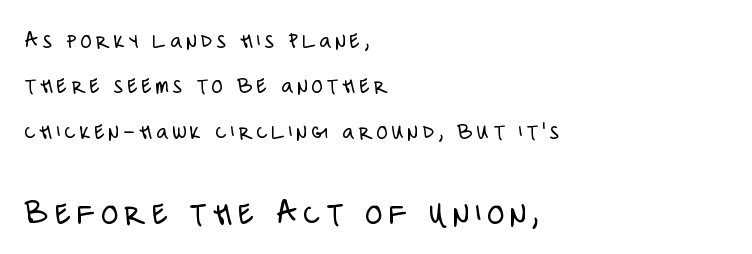
Q: Is the text bold? A: No.
Q: Is the text italic (slanted)? A: No, it is upright.
Q: Is the typeface a serif or a sans-serif typeface? A: Sans-serif.
Q: Is the text underlined? A: No.
Q: How is the paragraph aligned? A: Left-aligned.
Q: Is the spacing between lines tight, normal or loose? A: Loose.
Q: Which block of text is set in a larger size, the first (top) or the second (bottom)? A: The second (bottom) one.
Q: Width (condensed, normal, or wide)? A: Condensed.
Q: Stroke contrast? A: Low.
Q: x-height? A: Large.
Q: Monospaced? A: No.
